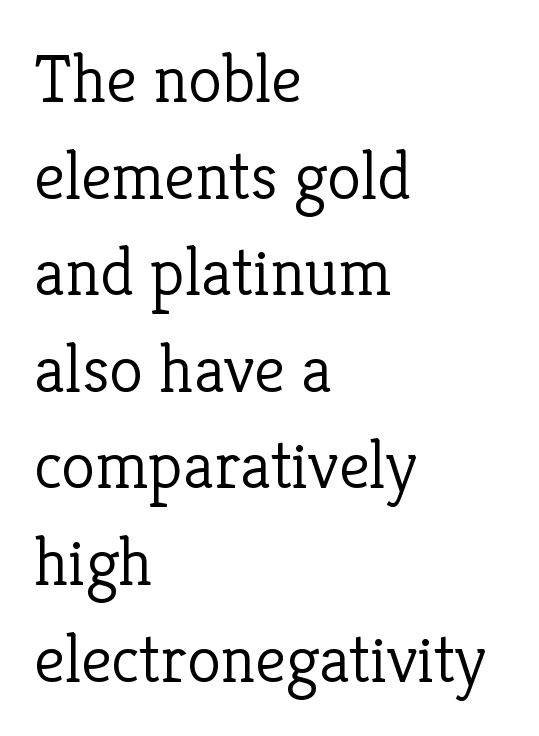
Characters remain perfectly vertical along every line. The space beneath each line is pristine and unruled. Serifs: yes, visible at the terminals of the letterforms. Stroke mass is kept to a normal reading level or below. A typesetter would call this leading conventional body-copy spacing.
